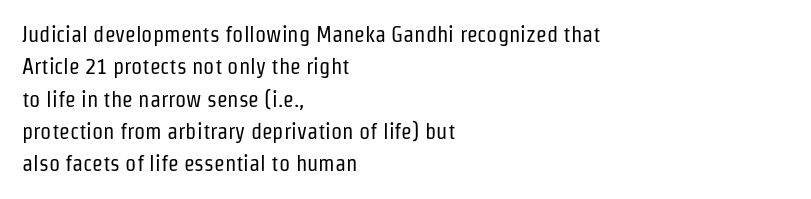
{"italic": "no", "bold": "no", "underline": "no", "align": "left", "line_spacing": "normal", "line_spacing_ratio": 1.47, "letter_spacing": "normal", "letter_spacing_em": 0.0, "glyph_px": 22}
